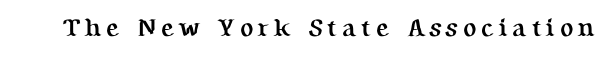
Weight check: bold — yes, fully. Ascenders rise straight up at ninety degrees. The string is rendered with underlining switched off.
